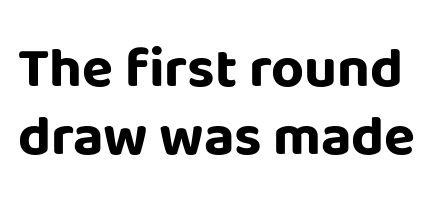
{"serif": "no", "italic": "no", "bold": "yes", "weight": "bold", "width": "normal", "stroke_contrast": "low", "x_height": "large", "monospaced": "no", "underline": "no", "line_spacing_ratio": 1.19, "letter_spacing": "normal", "letter_spacing_em": 0.0, "glyph_px": 57}
